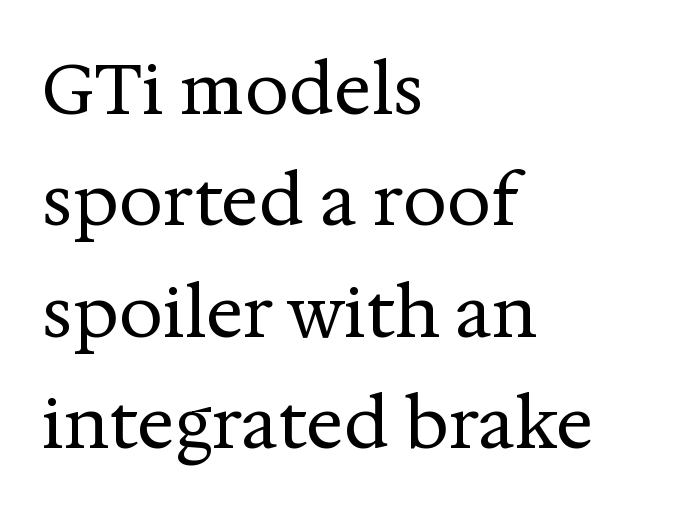
The image shows 70 px regular-weight serif type, upright; set left-aligned, normal line spacing (1.59x), normal letter spacing, not underlined; medium stroke contrast and a medium x-height.
